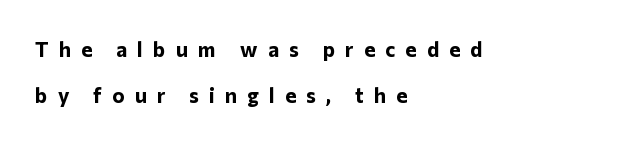
The image shows 21 px bold type, upright; set left-aligned, loose line spacing (2.19x), unusually wide letter spacing (+0.48 em), not underlined.
